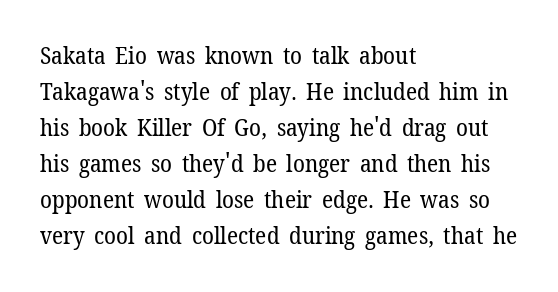
{"italic": "no", "bold": "no", "underline": "no", "align": "left", "line_spacing": "normal", "line_spacing_ratio": 1.5, "letter_spacing": "normal", "letter_spacing_em": 0.0, "glyph_px": 24}
